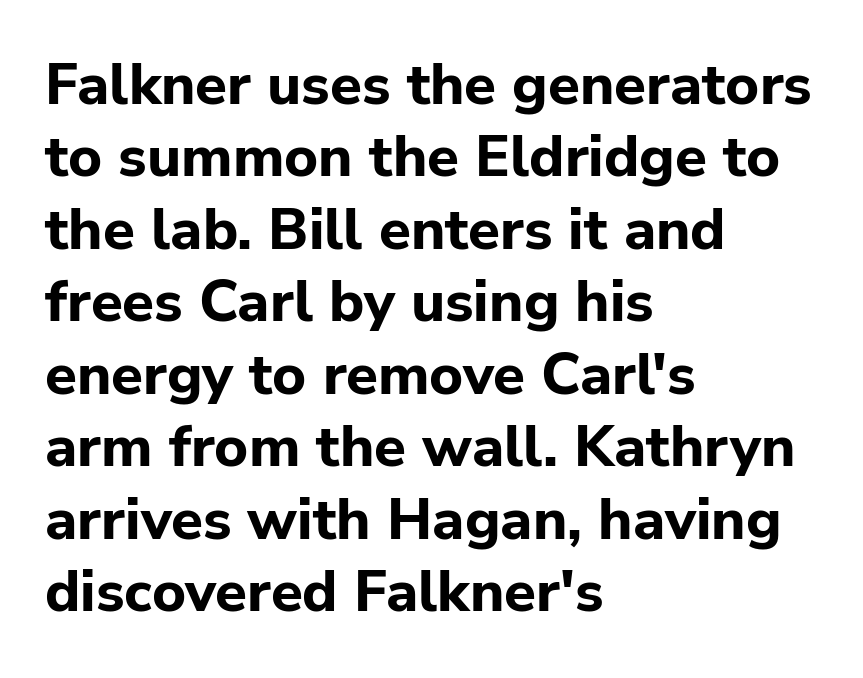
Q: Is the text bold? A: Yes.
Q: Is the text italic (slanted)? A: No, it is upright.
Q: Is the typeface a serif or a sans-serif typeface? A: Sans-serif.
Q: Is the text underlined? A: No.
Q: How is the paragraph aligned? A: Left-aligned.
Q: Is the spacing between letters normal or unusually wide? A: Normal.
Q: Is the spacing between lines tight, normal or loose? A: Normal.
Q: Width (condensed, normal, or wide)? A: Normal.
Q: Stroke contrast? A: Low.
Q: x-height? A: Medium.
Q: Monospaced? A: No.
